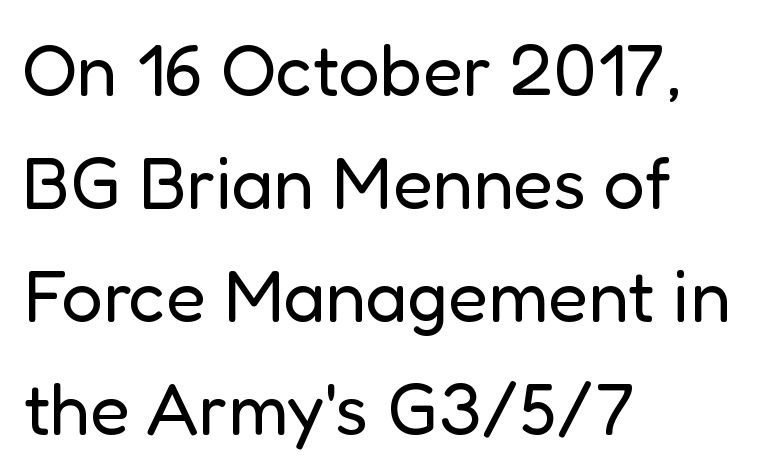
Each letter keeps its own natural width here, so spacing adapts to shape. You can tell it's not italic because the verticals are truly vertical. The setting favours the left margin, as ordinary paragraphs usually do. Quick note: interline space is typical. The characters are drawn with everyday or finer stroke widths. No word sits above an underline.
